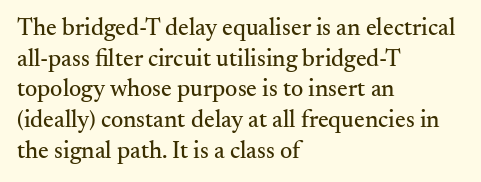
These lines stack with their left ends in a neat column. This sample uses plain, unmodified letter spacing. Rows of type keep a routine distance in the vertical direction. The glyphs are unaccompanied by any horizontal stroke below them. Vertical strokes here are truly vertical.
